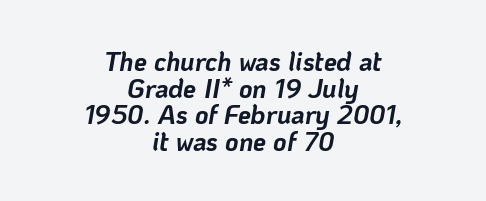
Q: Is the text bold? A: Yes.
Q: Is the text italic (slanted)? A: Yes, it leans right by about 10 degrees.
Q: Is the text underlined? A: No.
Q: How is the paragraph aligned? A: Centered.
Q: Is the spacing between letters normal or unusually wide? A: Normal.
Q: Is the spacing between lines tight, normal or loose? A: Tight.
